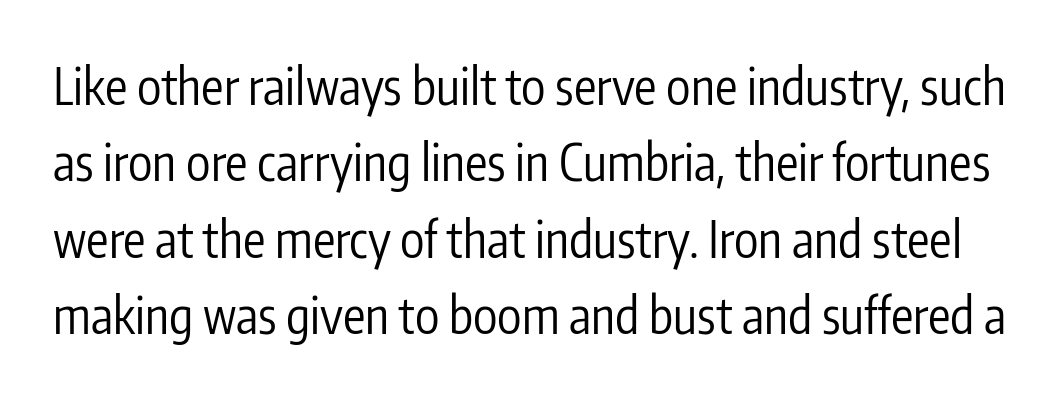
{"serif": "no", "italic": "no", "bold": "no", "weight": "regular", "width": "condensed", "stroke_contrast": "low", "x_height": "medium", "monospaced": "no", "underline": "no", "line_spacing": "normal", "line_spacing_ratio": 1.53, "letter_spacing": "normal", "letter_spacing_em": 0.0, "glyph_px": 50}
